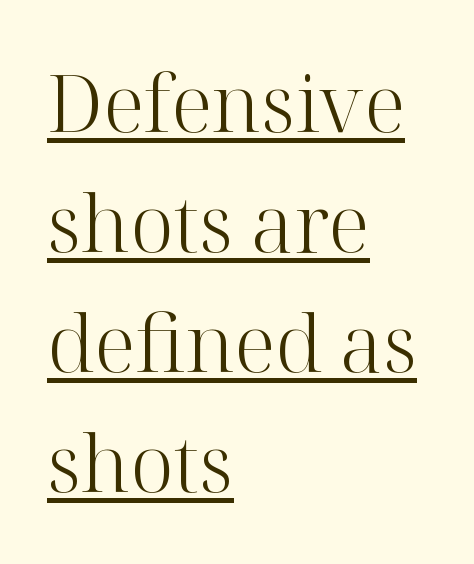
{"serif": "yes", "italic": "no", "bold": "no", "weight": "light", "width": "normal", "stroke_contrast": "high", "x_height": "medium", "monospaced": "no", "underline": "yes", "align": "left", "line_spacing": "normal", "line_spacing_ratio": 1.52, "letter_spacing": "normal", "letter_spacing_em": 0.0, "glyph_px": 79}
